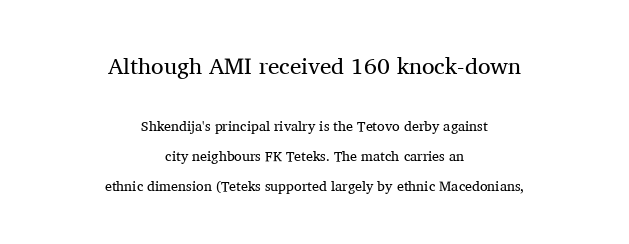
Q: Is the text bold? A: No.
Q: Is the text italic (slanted)? A: No, it is upright.
Q: Is the text underlined? A: No.
Q: How is the paragraph aligned? A: Centered.
Q: Is the spacing between letters normal or unusually wide? A: Normal.
Q: Is the spacing between lines tight, normal or loose? A: Loose.
Q: Which block of text is set in a larger size, the first (top) or the second (bottom)? A: The first (top) one.
